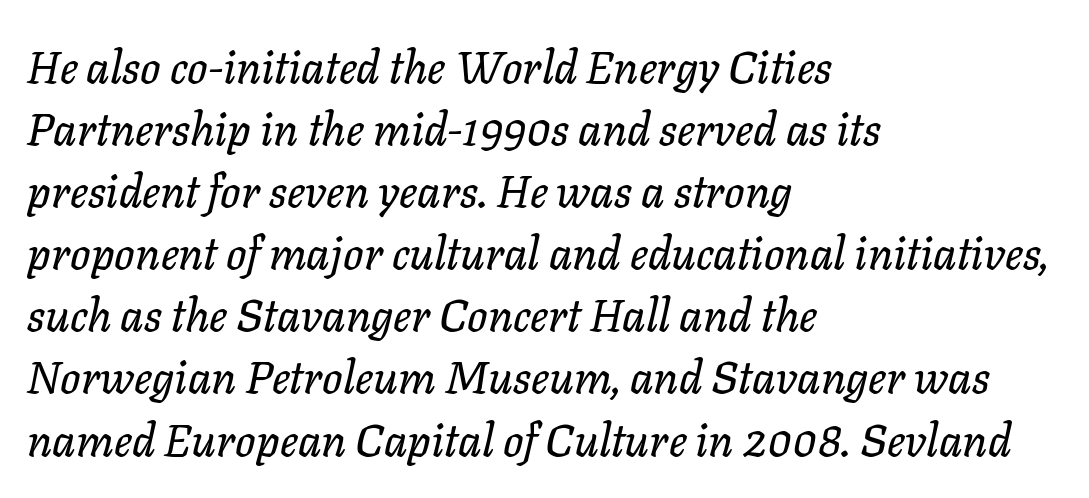
{"italic": "yes", "lean": "right", "slant_degrees": 11, "width": "normal", "stroke_contrast": "low", "x_height": "medium", "monospaced": "no", "underline": "no", "align": "left", "line_spacing": "normal", "line_spacing_ratio": 1.38, "letter_spacing": "normal", "letter_spacing_em": 0.0, "glyph_px": 45}
